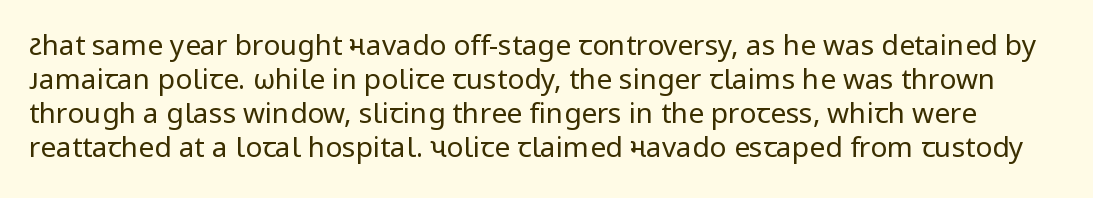
{"serif": "no", "italic": "no", "bold": "no", "weight": "regular", "width": "normal", "stroke_contrast": "low", "x_height": "medium", "monospaced": "no", "underline": "no", "line_spacing_ratio": 1.21, "letter_spacing": "normal", "letter_spacing_em": 0.0, "glyph_px": 28}
